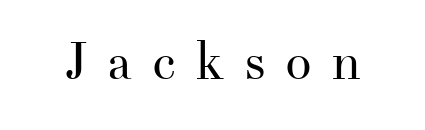
The image shows 53 px regular-weight serif type, upright; set unusually wide letter spacing (+0.36 em), not underlined; medium stroke contrast and a small x-height.
